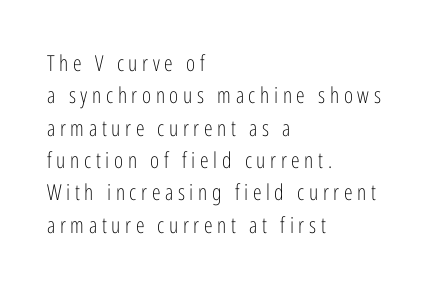
Q: Is the text bold? A: No.
Q: Is the text italic (slanted)? A: No, it is upright.
Q: Is the text underlined? A: No.
Q: How is the paragraph aligned? A: Left-aligned.
Q: Is the spacing between letters normal or unusually wide? A: Unusually wide.
Q: Is the spacing between lines tight, normal or loose? A: Normal.
